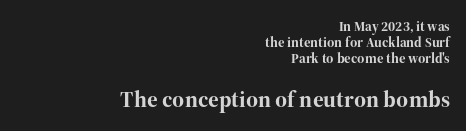
As a designer I'd log this as weight 700, bold. No italicization has been applied; the sample stays upright. A typesetter would call this zero additional tracking. The lines in this sample share a right terminus and differ only in where they begin. This block would grow much taller if given ordinary leading; it's compressed now. The string is rendered with underlining switched off.
